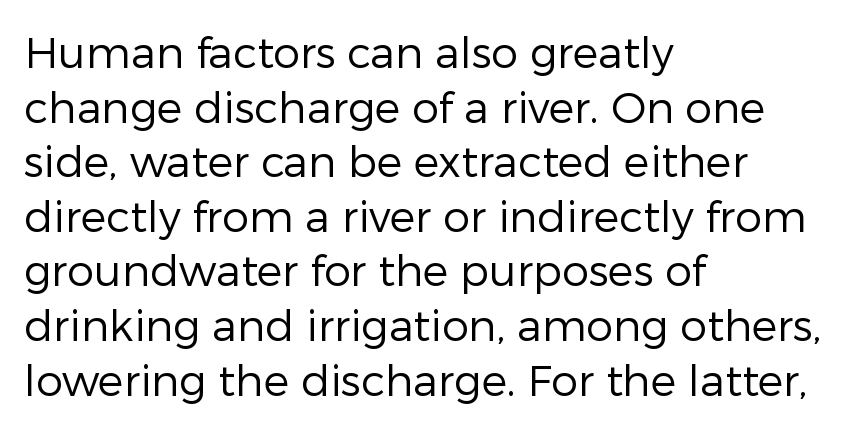
{"serif": "no", "italic": "no", "bold": "no", "weight": "regular", "width": "normal", "stroke_contrast": "low", "x_height": "medium", "monospaced": "no", "underline": "no", "align": "left", "line_spacing": "normal", "line_spacing_ratio": 1.27, "letter_spacing": "normal", "letter_spacing_em": 0.0, "glyph_px": 43}
